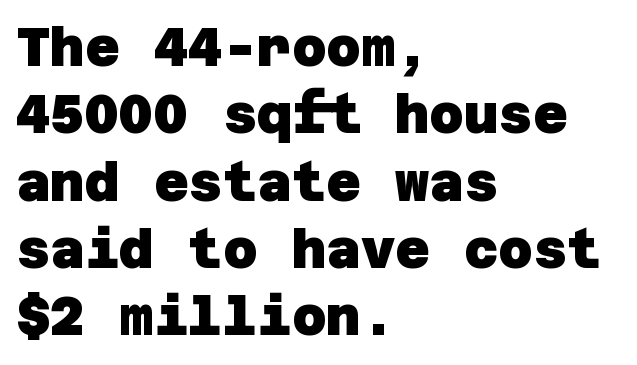
{"serif": "no", "bold": "yes", "weight": "heavy", "width": "normal", "stroke_contrast": "low", "x_height": "large", "underline": "no", "align": "left", "line_spacing": "normal", "line_spacing_ratio": 1.27, "letter_spacing": "normal", "letter_spacing_em": 0.0, "glyph_px": 53}
